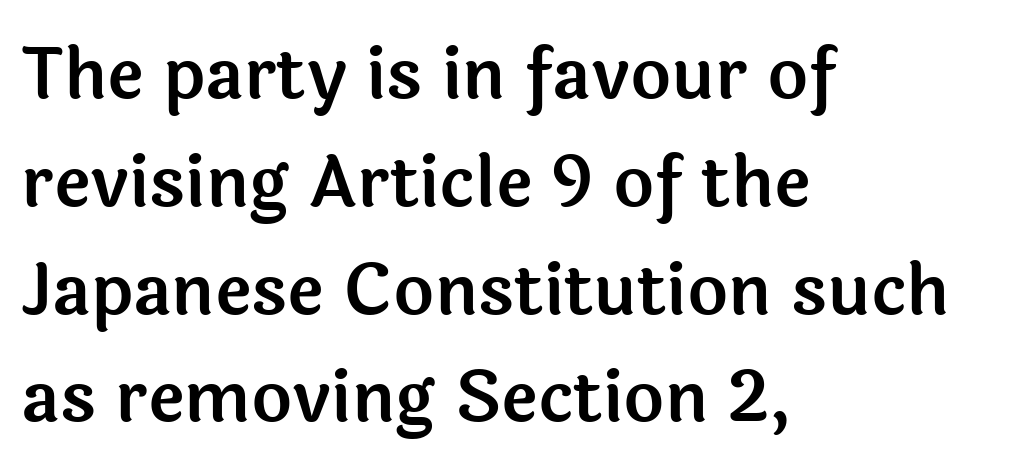
Q: Is the text italic (slanted)? A: No, it is upright.
Q: Is the typeface a serif or a sans-serif typeface? A: Sans-serif.
Q: Is the text underlined? A: No.
Q: How is the paragraph aligned? A: Left-aligned.
Q: Is the spacing between letters normal or unusually wide? A: Normal.
Q: Is the spacing between lines tight, normal or loose? A: Normal.
Q: Width (condensed, normal, or wide)? A: Normal.
Q: x-height? A: Medium.
Q: Monospaced? A: No.
